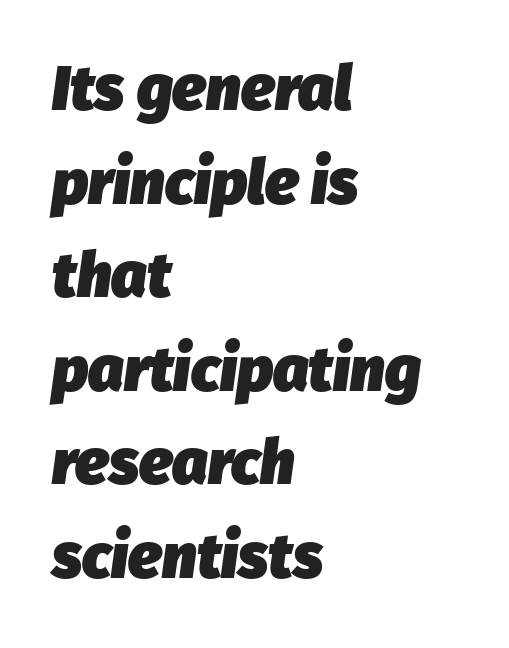
{"italic": "yes", "lean": "right", "slant_degrees": 8, "bold": "yes", "weight": "heavy", "width": "normal", "stroke_contrast": "low", "x_height": "medium", "monospaced": "no", "underline": "no", "align": "left", "line_spacing": "normal", "line_spacing_ratio": 1.51, "letter_spacing": "normal", "letter_spacing_em": 0.0, "glyph_px": 62}
